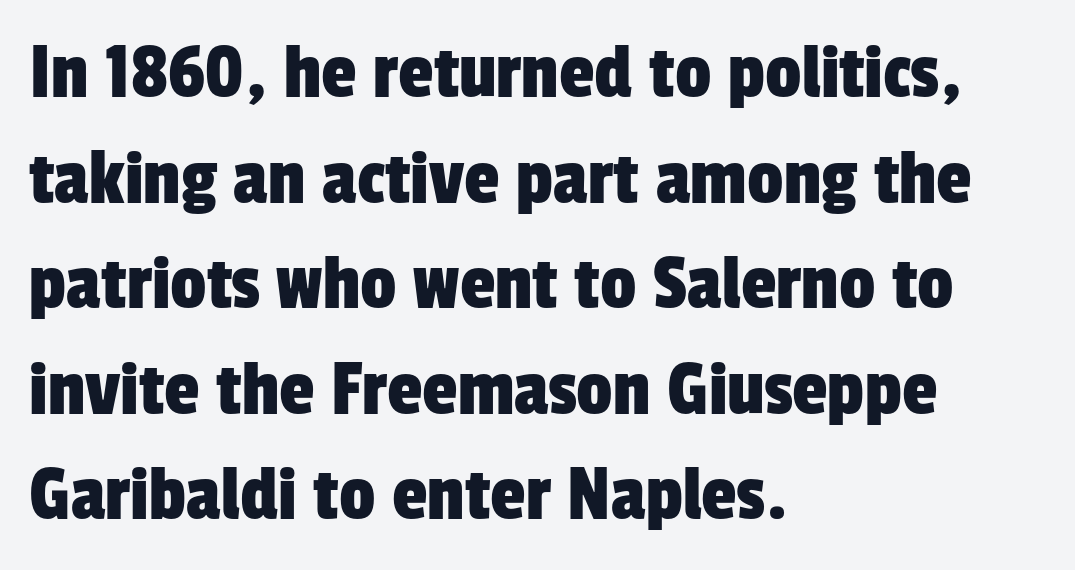
{"serif": "no", "width": "condensed", "stroke_contrast": "low", "x_height": "medium", "monospaced": "no", "underline": "no", "align": "left", "line_spacing": "normal", "line_spacing_ratio": 1.32, "letter_spacing": "normal", "letter_spacing_em": 0.0, "glyph_px": 80}
